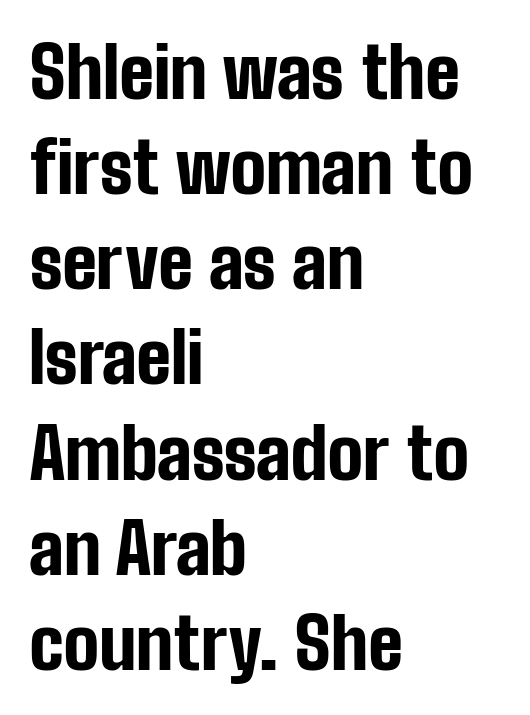
{"serif": "no", "italic": "no", "bold": "yes", "weight": "bold", "width": "condensed", "stroke_contrast": "low", "x_height": "medium", "monospaced": "no", "underline": "no", "align": "left", "line_spacing": "normal", "line_spacing_ratio": 1.34, "letter_spacing": "normal", "letter_spacing_em": 0.0, "glyph_px": 71}
